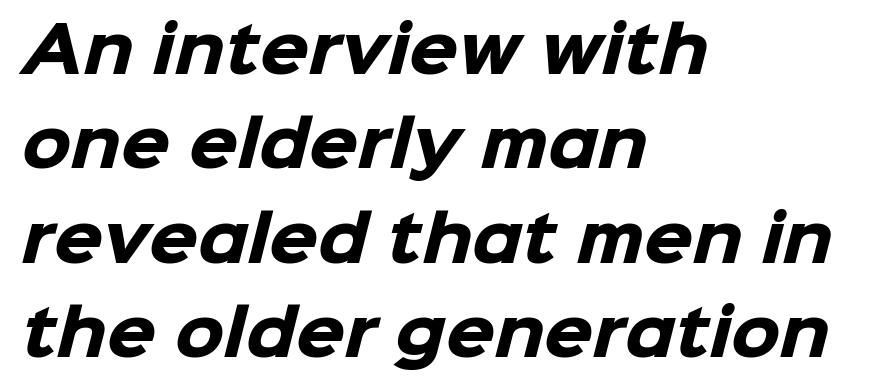
{"serif": "no", "bold": "yes", "weight": "heavy", "width": "normal", "stroke_contrast": "low", "x_height": "medium", "monospaced": "no", "underline": "no", "align": "left", "line_spacing": "normal", "line_spacing_ratio": 1.5, "letter_spacing": "normal", "letter_spacing_em": 0.0, "glyph_px": 63}
